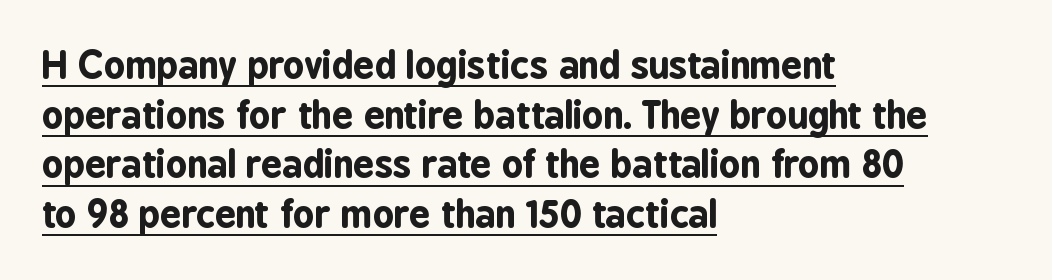
Q: Is the text bold? A: Yes.
Q: Is the text italic (slanted)? A: No, it is upright.
Q: Is the typeface a serif or a sans-serif typeface? A: Sans-serif.
Q: Is the text underlined? A: Yes.
Q: How is the paragraph aligned? A: Left-aligned.
Q: Is the spacing between letters normal or unusually wide? A: Normal.
Q: Is the spacing between lines tight, normal or loose? A: Normal.
Q: Width (condensed, normal, or wide)? A: Condensed.
Q: Stroke contrast? A: Low.
Q: x-height? A: Medium.
Q: Monospaced? A: No.
